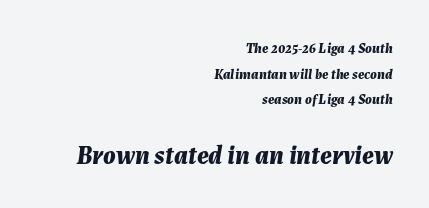
Q: Is the text bold? A: Yes.
Q: Is the text italic (slanted)? A: Yes, it leans right by about 7 degrees.
Q: Is the text underlined? A: No.
Q: How is the paragraph aligned? A: Right-aligned.
Q: Is the spacing between letters normal or unusually wide? A: Normal.
Q: Which block of text is set in a larger size, the first (top) or the second (bottom)? A: The second (bottom) one.
